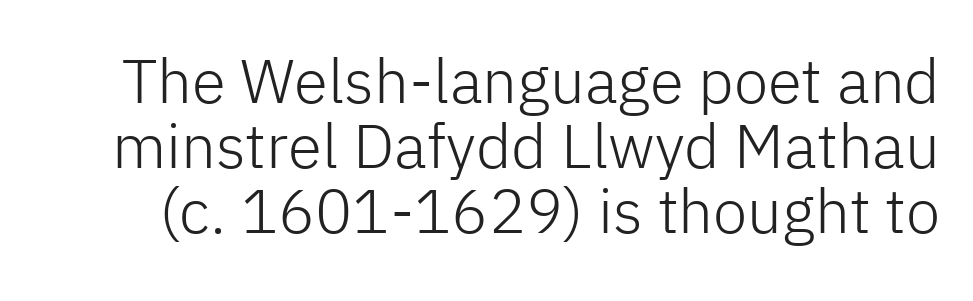
Q: Is the text bold? A: No.
Q: Is the text italic (slanted)? A: No, it is upright.
Q: Is the typeface a serif or a sans-serif typeface? A: Sans-serif.
Q: Is the text underlined? A: No.
Q: Is the spacing between letters normal or unusually wide? A: Normal.
Q: Is the spacing between lines tight, normal or loose? A: Tight.
Q: Width (condensed, normal, or wide)? A: Normal.
Q: Stroke contrast? A: Low.
Q: x-height? A: Medium.
Q: Monospaced? A: No.
